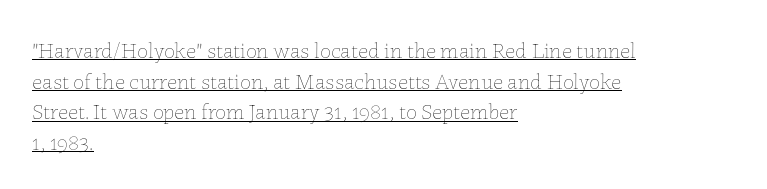
The font is comparable to plain body text, perhaps lighter. A baseline rule has been typeset under these characters. A classic flush-left, rag-right setting is used for this passage. A normal amount of white space separates one row of letters from the next. Students, note that the glyphs here touch the page at normal intervals. Italic: no, the glyphs are upright roman.
